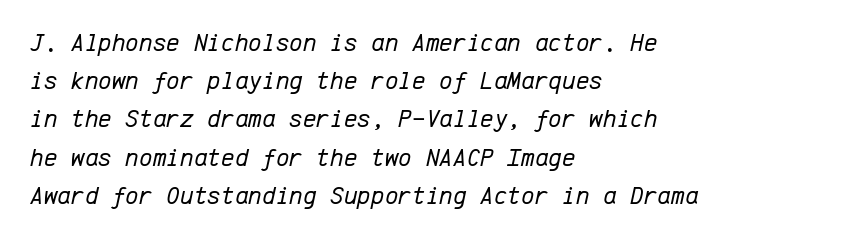
{"italic": "yes", "lean": "right", "slant_degrees": 12, "bold": "no", "underline": "no", "align": "left", "line_spacing": "normal", "line_spacing_ratio": 1.47, "letter_spacing": "normal", "letter_spacing_em": 0.0, "glyph_px": 26}
